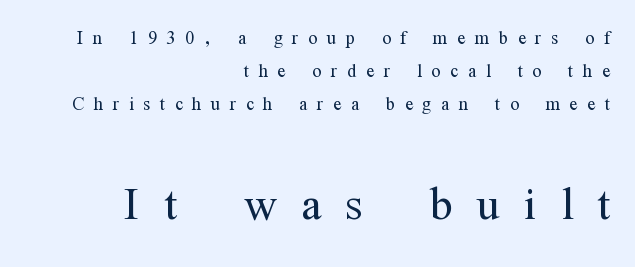
The line texture is sparse and dotted thanks to wide tracking. The letters carry serifs — small finishing strokes at the ends of their stems. Bare-footed words on every line. The composition opens small and finishes big.
